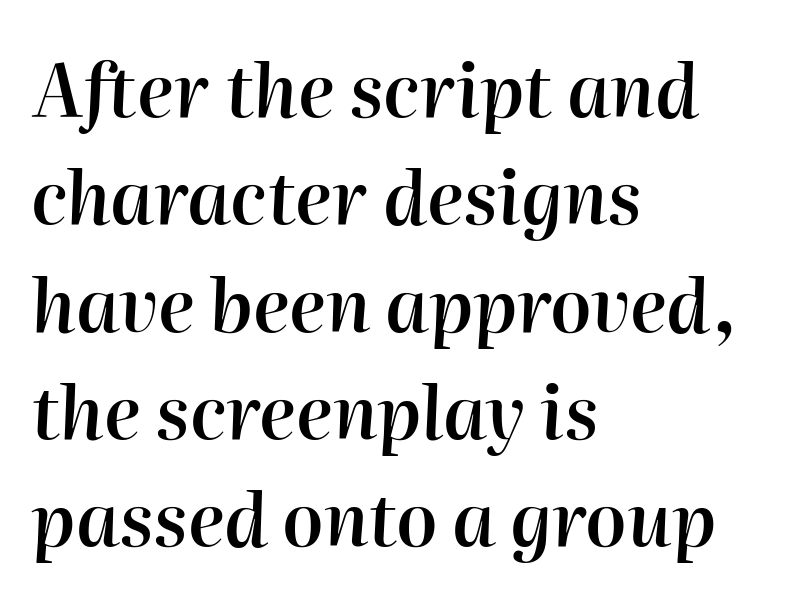
The image shows 73 px semibold type, italic (leaning right); set left-aligned, normal line spacing (1.47x), normal letter spacing, not underlined; high stroke contrast and a medium x-height.
